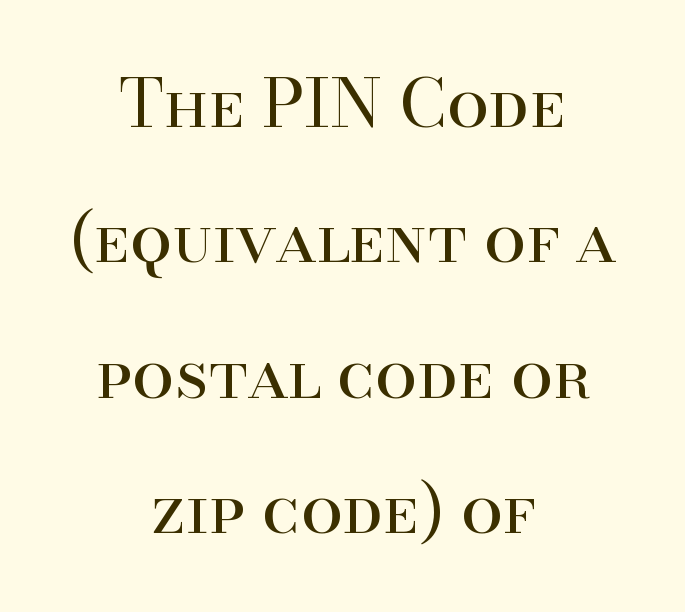
The block of text is sparse from top to bottom, with ample space between rows. Has an underline been added? It has not. The face used here is proportionally spaced, like ordinary book or web type. Characters remain perfectly vertical along every line.
